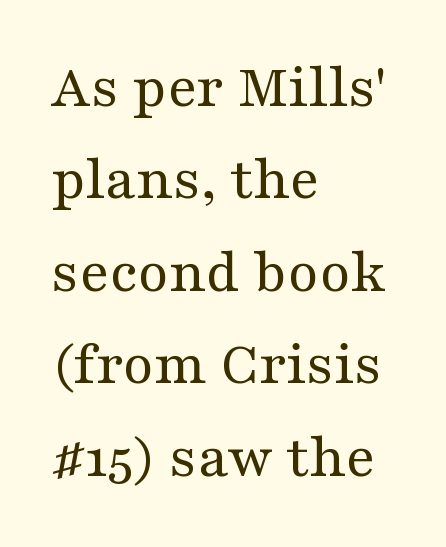
The image shows 62 px regular-weight, wide serif type, upright; set left-aligned, normal line spacing (1.49x), normal letter spacing, not underlined; medium stroke contrast and a medium x-height.
